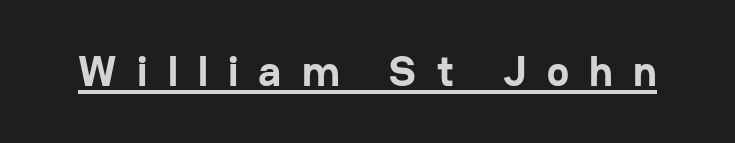
Q: Is the text bold? A: Yes.
Q: Is the text italic (slanted)? A: No, it is upright.
Q: Is the typeface a serif or a sans-serif typeface? A: Sans-serif.
Q: Is the text underlined? A: Yes.
Q: Is the spacing between letters normal or unusually wide? A: Unusually wide.
Q: Width (condensed, normal, or wide)? A: Normal.
Q: Stroke contrast? A: Low.
Q: x-height? A: Medium.
Q: Monospaced? A: No.
